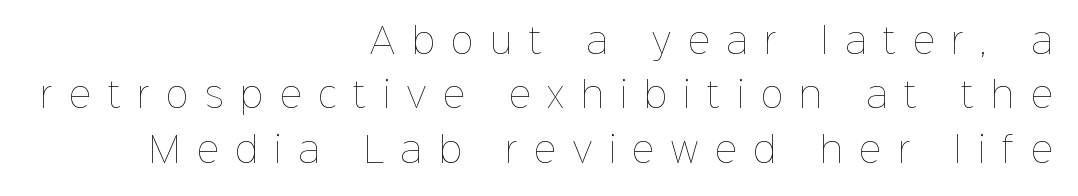
The image shows 34 px thin type, upright; set right-aligned, normal line spacing (1.6x), unusually wide letter spacing (+0.5 em), not underlined; low stroke contrast and a medium x-height.
